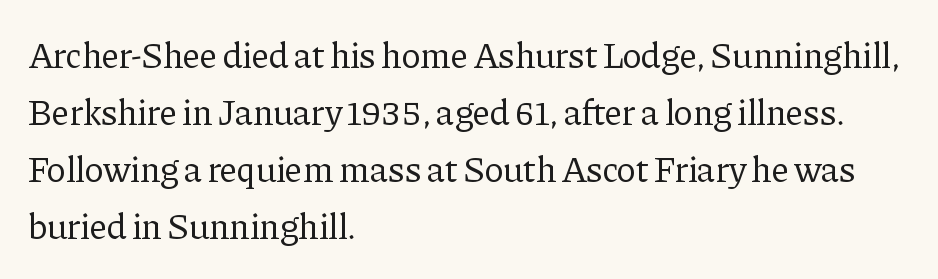
The passage is arranged the way most books set body copy — flush left. Each letter's strokes conclude with small projecting serifs. In terms of letterspacing, this is plain default setting. Think standard paragraph weight, or any step lighter than that. You could not count columns in this text — the font is proportionally spaced.
